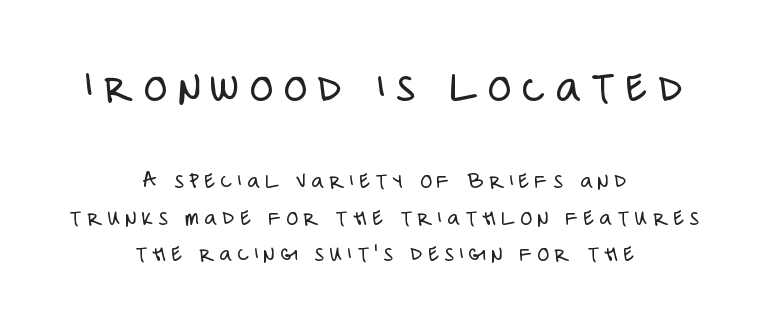
The face used here is a sans, in the tradition of grotesques and geometrics. If you measured baseline to baseline, you'd find a middling distance. The face used here is proportionally spaced, like ordinary book or web type. Caption: expanded tracking, letters set apart. Clear beneath every line of the passage.
